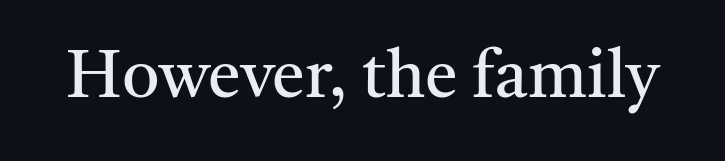
{"serif": "yes", "italic": "no", "bold": "no", "weight": "regular", "width": "normal", "stroke_contrast": "medium", "x_height": "medium", "monospaced": "no", "underline": "no", "letter_spacing": "normal", "letter_spacing_em": 0.0, "glyph_px": 66}
